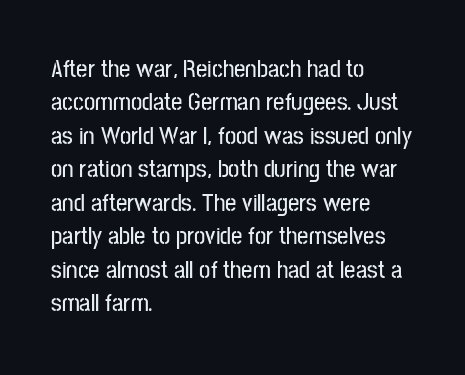
Students, observe: this is what conventionally led text looks like. Observe the ordinary spacing: letters are neighbours, not strangers. Designer's note — italics off, roman on. The specimen omits any rule beneath the text block's lines.
